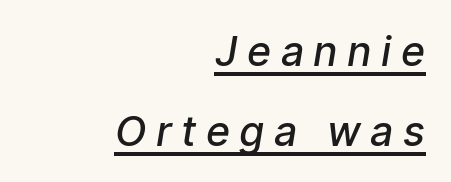
{"serif": "no", "bold": "semi", "weight": "semibold", "width": "normal", "stroke_contrast": "low", "x_height": "medium", "monospaced": "no", "underline": "yes", "align": "right", "line_spacing": "loose", "line_spacing_ratio": 1.95, "letter_spacing": "wide", "letter_spacing_em": 0.23, "glyph_px": 41}
